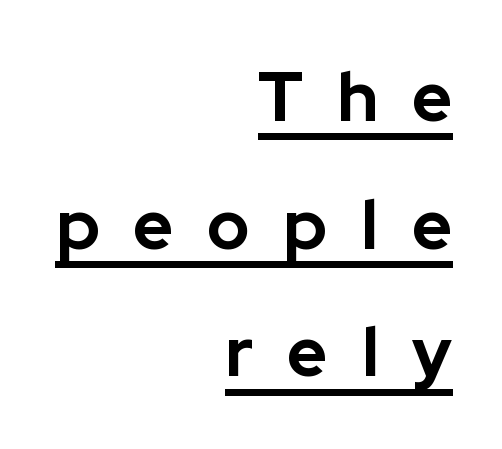
The image shows 69 px bold sans-serif type, upright; set right-aligned, line spacing 1.85x, unusually wide letter spacing (+0.49 em), underlined; low stroke contrast and a medium x-height.
